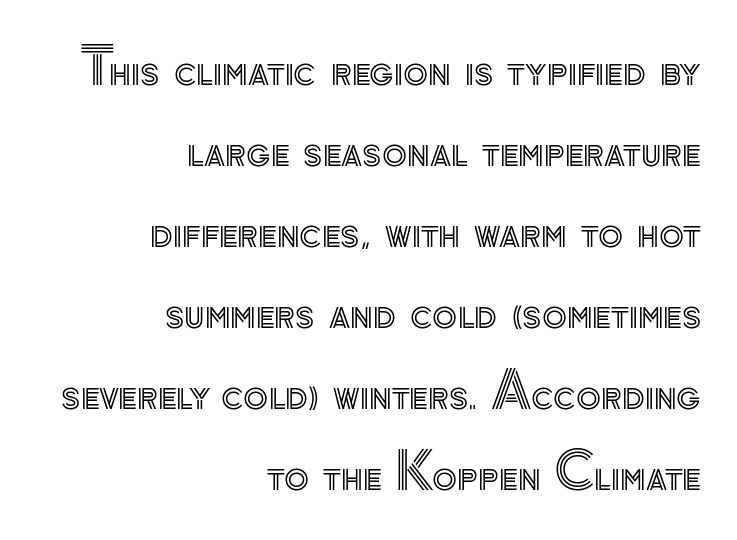
The typography opts for an upright posture over an oblique one. How are the letters spaced? Ordinarily, with no added tracking. Successive baselines arrive at the customary interval. The area under the type is left untouched.
